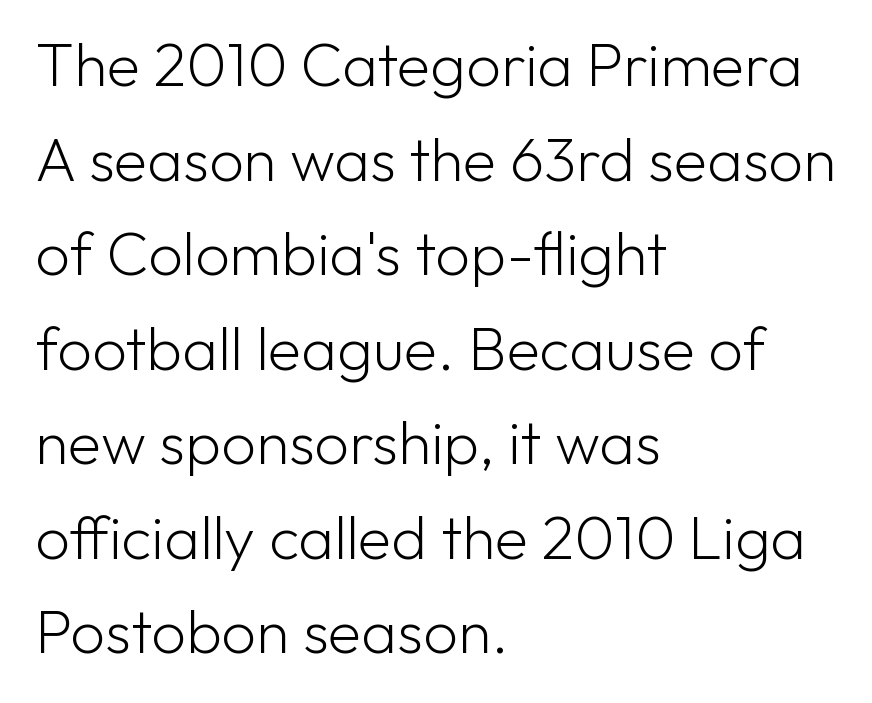
Q: Is the text bold? A: No.
Q: Is the text italic (slanted)? A: No, it is upright.
Q: Is the typeface a serif or a sans-serif typeface? A: Sans-serif.
Q: Is the text underlined? A: No.
Q: How is the paragraph aligned? A: Left-aligned.
Q: Is the spacing between letters normal or unusually wide? A: Normal.
Q: Is the spacing between lines tight, normal or loose? A: Normal.
Q: Width (condensed, normal, or wide)? A: Normal.
Q: Stroke contrast? A: Low.
Q: x-height? A: Medium.
Q: Monospaced? A: No.
